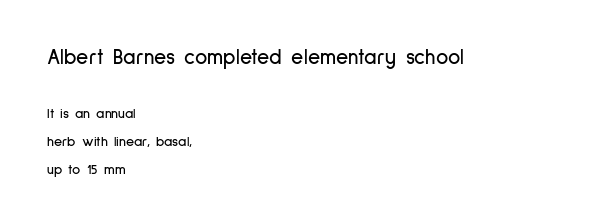
Underlining? Definitely not there. Standard letterfit; no display-style spreading of the glyphs. Block one is the big one; block two sits smaller underneath. Left-aligned paragraph, ragged on the right. Successive baselines arrive slowly, with a big drop between each. The lettering holds an erect, upright posture throughout.
